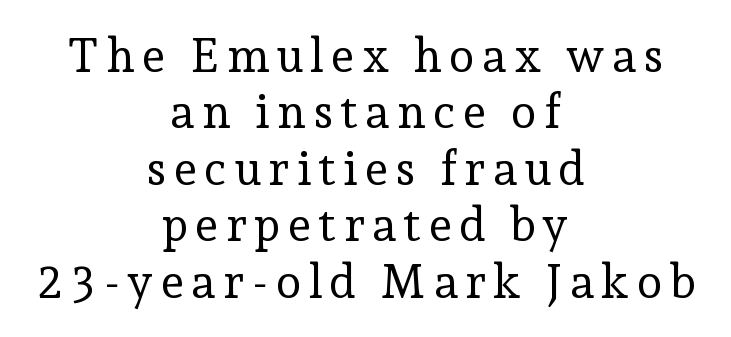
Notice how the passage keeps no hard edge, just a central spine. Every character sits straight up, as roman type does. I'd call this a serif setting — the letters wear small feet. A quiet, ordinary-to-light weight characterises the typeface.
